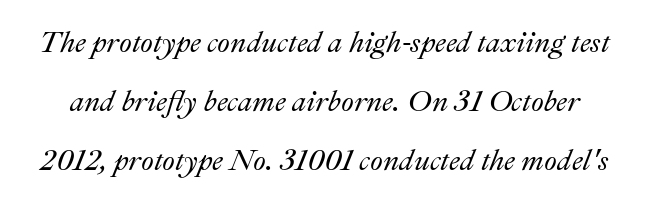
The image shows 29 px text type, italic (leaning right); set loose line spacing (2.04x), normal letter spacing, not underlined; medium stroke contrast and a small x-height.
